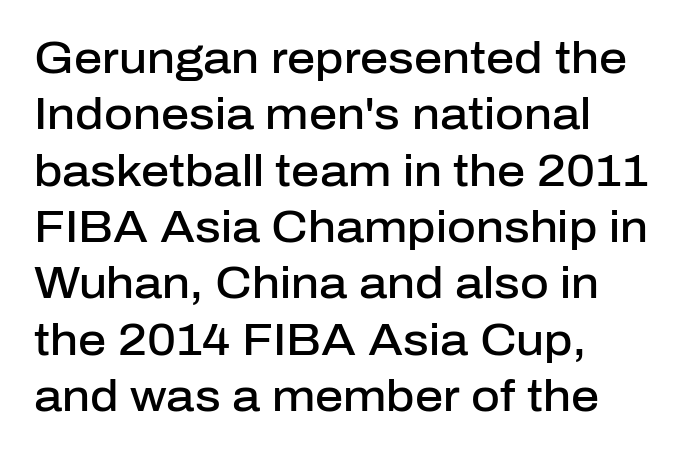
The image shows 44 px semibold sans-serif type, upright; set left-aligned, normal line spacing (1.28x), normal letter spacing, not underlined; low stroke contrast and a medium x-height.
